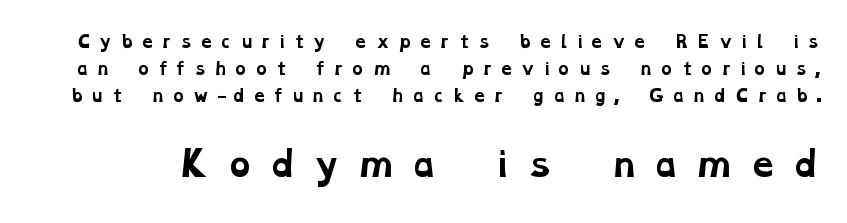
Stroke thickness is high; the sample reads as a true bold. The rendering enlarges the type as you move from the upper chunk to the lower. The passage shown is typeset with a serif family. Each letter keeps its own natural width here, so spacing adapts to shape.
